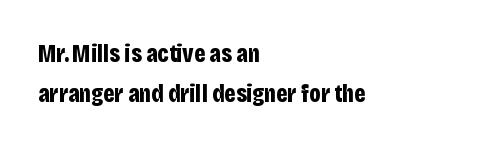
Q: Is the text bold? A: Yes.
Q: Is the text italic (slanted)? A: No, it is upright.
Q: Is the text underlined? A: No.
Q: How is the paragraph aligned? A: Left-aligned.
Q: Is the spacing between letters normal or unusually wide? A: Normal.
Q: Is the spacing between lines tight, normal or loose? A: Normal.
